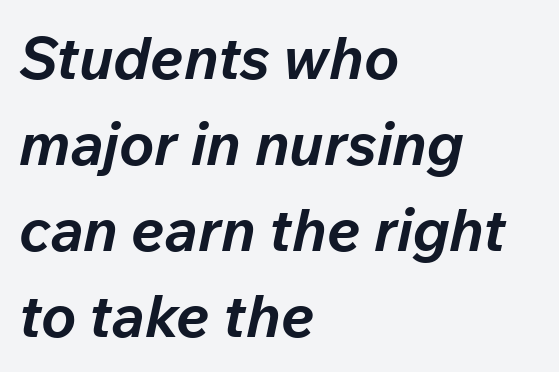
The image shows 59 px bold type, italic (leaning right); set left-aligned, normal line spacing (1.46x), normal letter spacing, not underlined; low stroke contrast and a medium x-height.
